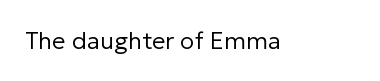
The image shows 24 px text type, upright; set normal letter spacing, not underlined.
